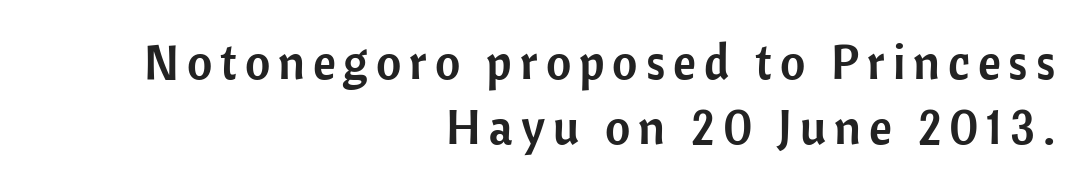
Q: Is the text italic (slanted)? A: No, it is upright.
Q: Is the typeface a serif or a sans-serif typeface? A: Sans-serif.
Q: Is the text underlined? A: No.
Q: How is the paragraph aligned? A: Right-aligned.
Q: Is the spacing between lines tight, normal or loose? A: Normal.
Q: Width (condensed, normal, or wide)? A: Normal.
Q: Stroke contrast? A: Low.
Q: x-height? A: Medium.
Q: Monospaced? A: No.
